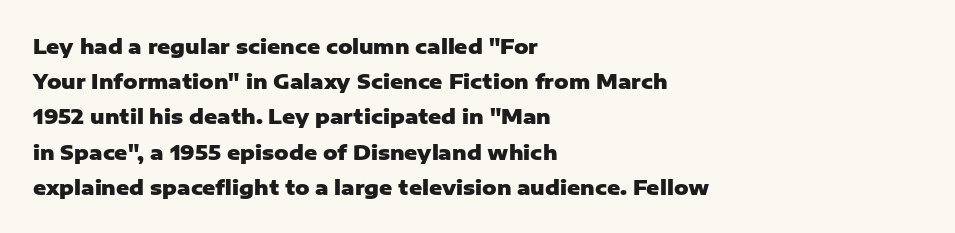
Q: Is the text bold? A: Yes.
Q: Is the text italic (slanted)? A: No, it is upright.
Q: Is the text underlined? A: No.
Q: How is the paragraph aligned? A: Left-aligned.
Q: Is the spacing between letters normal or unusually wide? A: Normal.
